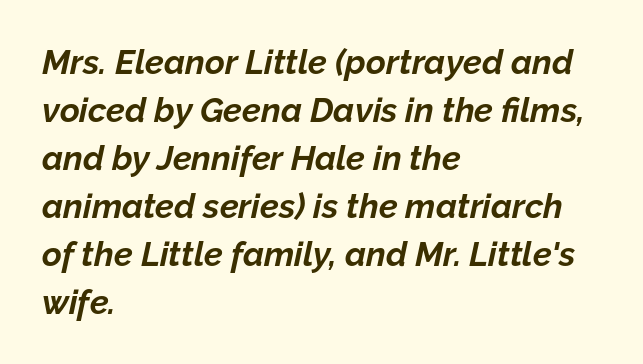
{"italic": "yes", "lean": "right", "slant_degrees": 12, "bold": "yes", "weight": "bold", "width": "normal", "stroke_contrast": "low", "x_height": "medium", "monospaced": "no", "underline": "no", "align": "left", "line_spacing": "normal", "line_spacing_ratio": 1.41, "letter_spacing": "normal", "letter_spacing_em": 0.0, "glyph_px": 34}
